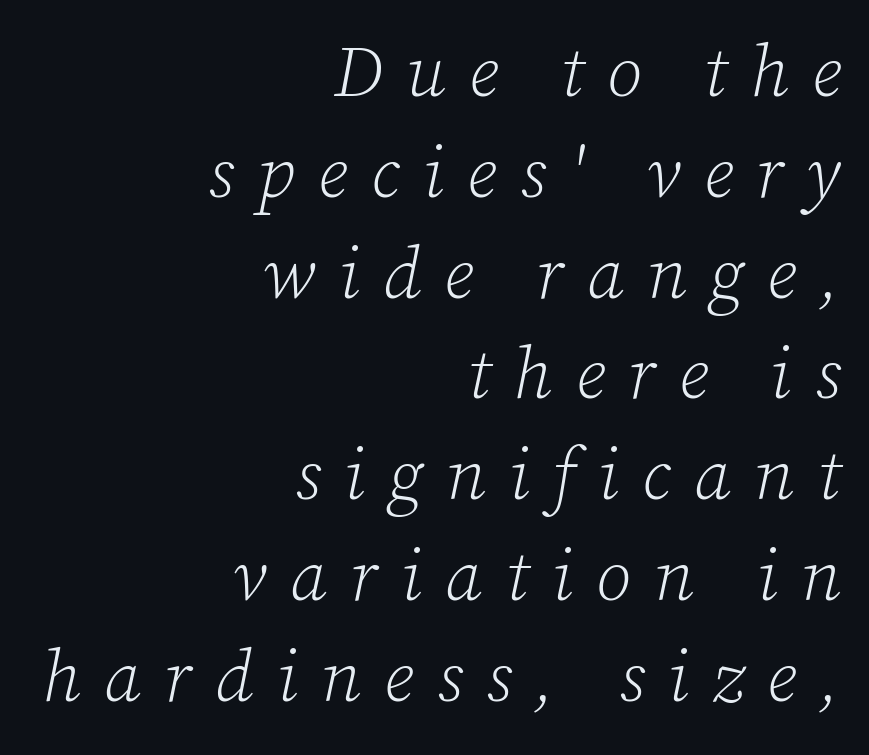
{"serif": "yes", "italic": "yes", "lean": "right", "slant_degrees": 12, "bold": "no", "weight": "light", "width": "normal", "stroke_contrast": "low", "x_height": "medium", "monospaced": "no", "underline": "no", "align": "right", "line_spacing": "normal", "line_spacing_ratio": 1.4, "letter_spacing": "wide", "letter_spacing_em": 0.32, "glyph_px": 72}
